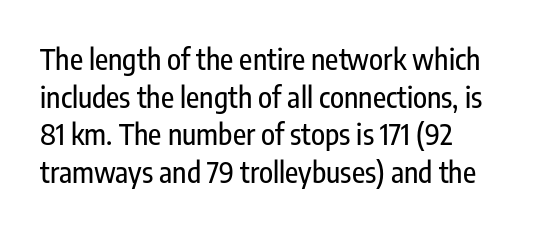
Q: Is the text italic (slanted)? A: No, it is upright.
Q: Is the typeface a serif or a sans-serif typeface? A: Sans-serif.
Q: Is the text underlined? A: No.
Q: Is the spacing between letters normal or unusually wide? A: Normal.
Q: Is the spacing between lines tight, normal or loose? A: Normal.
Q: Width (condensed, normal, or wide)? A: Condensed.
Q: Stroke contrast? A: Low.
Q: x-height? A: Medium.
Q: Monospaced? A: No.
